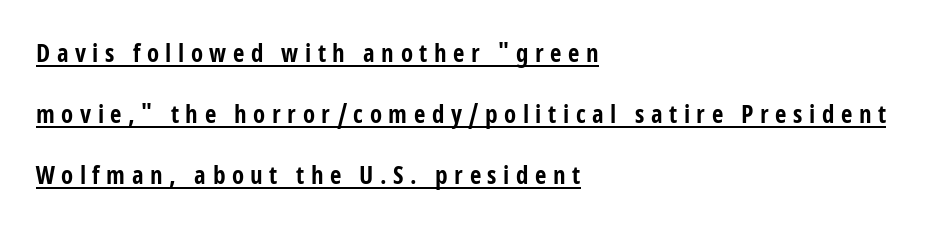
Q: Is the text bold? A: Yes.
Q: Is the text italic (slanted)? A: No, it is upright.
Q: Is the text underlined? A: Yes.
Q: How is the paragraph aligned? A: Left-aligned.
Q: Is the spacing between letters normal or unusually wide? A: Unusually wide.
Q: Is the spacing between lines tight, normal or loose? A: Loose.
